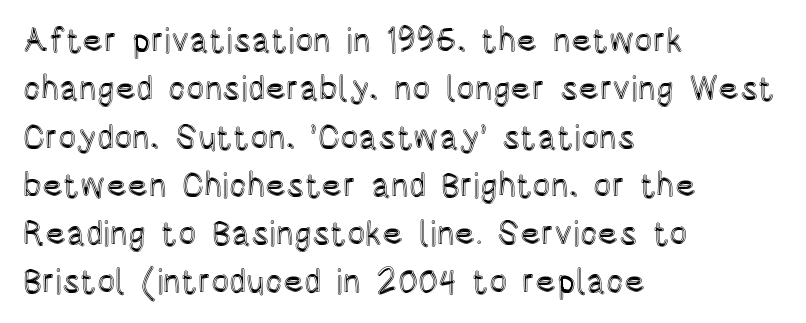
The image shows 34 px condensed type, upright; set left-aligned, normal line spacing (1.42x), normal letter spacing, not underlined; a large x-height.
